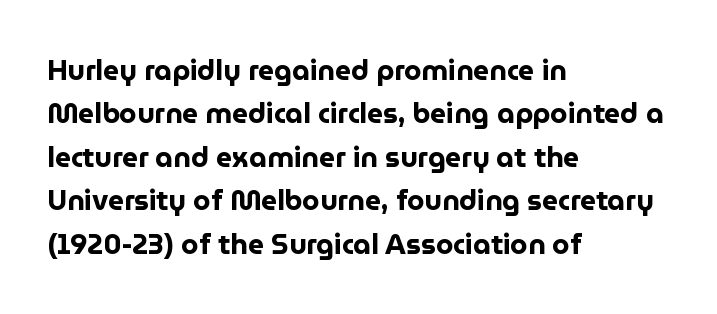
This sample uses plain, unmodified letter spacing. Pretty heavy lettering here — definitely bold. Descenders are the only things crossing below the line. I'd call this a sans setting — the letters go barefoot. Characters remain perfectly vertical along every line. Horizontally, the lines are justified to the leading edge only.
